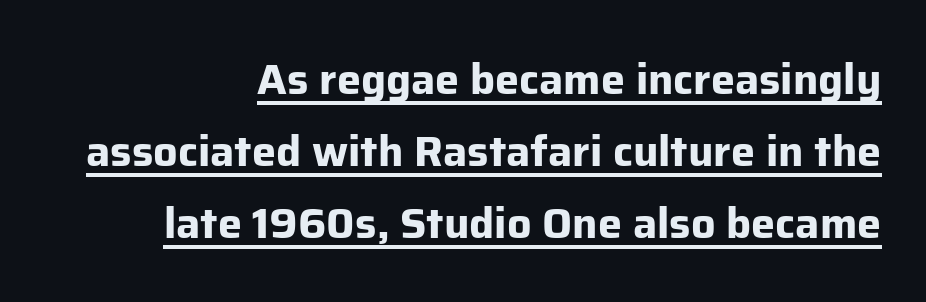
{"serif": "no", "italic": "no", "bold": "yes", "weight": "bold", "width": "normal", "stroke_contrast": "low", "x_height": "medium", "monospaced": "no", "underline": "yes", "align": "right", "line_spacing": "normal", "line_spacing_ratio": 1.67, "letter_spacing": "normal", "letter_spacing_em": 0.0, "glyph_px": 43}
